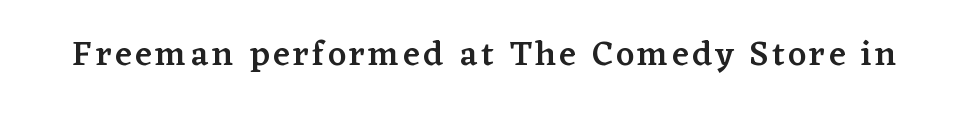
Q: Is the text bold? A: Semi-bold.
Q: Is the text italic (slanted)? A: No, it is upright.
Q: Is the typeface a serif or a sans-serif typeface? A: Serif.
Q: Is the text underlined? A: No.
Q: Width (condensed, normal, or wide)? A: Normal.
Q: Stroke contrast? A: Low.
Q: x-height? A: Medium.
Q: Monospaced? A: No.
